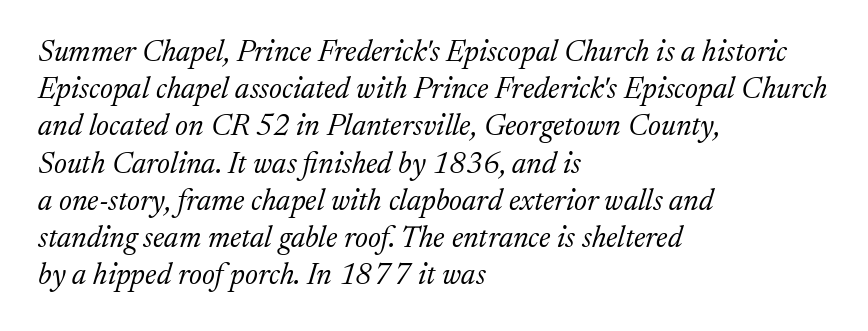
Q: Is the text bold? A: No.
Q: Is the text italic (slanted)? A: Yes, it leans right by about 17 degrees.
Q: Is the typeface a serif or a sans-serif typeface? A: Serif.
Q: Is the text underlined? A: No.
Q: How is the paragraph aligned? A: Left-aligned.
Q: Is the spacing between letters normal or unusually wide? A: Normal.
Q: Width (condensed, normal, or wide)? A: Normal.
Q: Stroke contrast? A: Medium.
Q: x-height? A: Medium.
Q: Monospaced? A: No.
